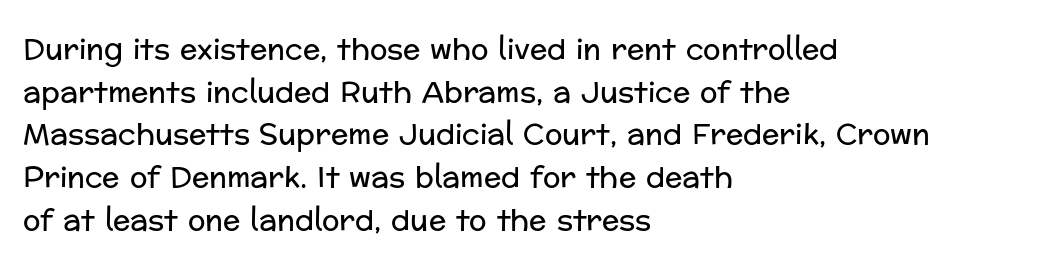
The image shows 29 px regular-weight sans-serif type, upright; set left-aligned, normal line spacing (1.47x), normal letter spacing, not underlined; low stroke contrast and a medium x-height.
